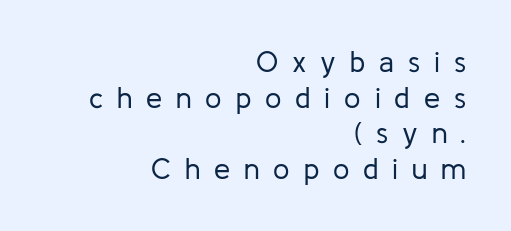
{"serif": "no", "italic": "no", "bold": "no", "weight": "regular", "width": "normal", "stroke_contrast": "low", "x_height": "medium", "monospaced": "no", "underline": "no", "align": "right", "line_spacing_ratio": 1.23, "letter_spacing": "wide", "letter_spacing_em": 0.48, "glyph_px": 29}
